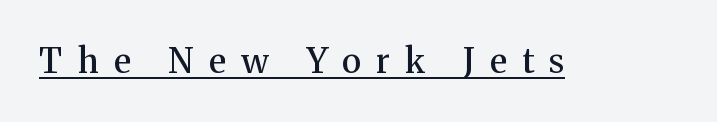
The image shows 34 px semibold serif type, upright; set unusually wide letter spacing (+0.45 em), underlined; medium stroke contrast and a medium x-height.
